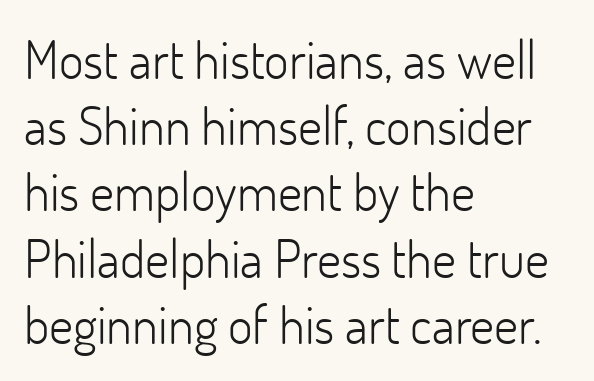
The image shows 53 px light sans-serif type, upright; set left-aligned, normal line spacing (1.25x), normal letter spacing, not underlined; low stroke contrast and a small x-height.
